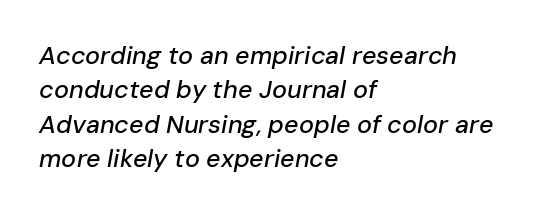
Q: Is the text italic (slanted)? A: Yes, it leans right by about 10 degrees.
Q: Is the text underlined? A: No.
Q: How is the paragraph aligned? A: Left-aligned.
Q: Is the spacing between letters normal or unusually wide? A: Normal.
Q: Is the spacing between lines tight, normal or loose? A: Normal.
